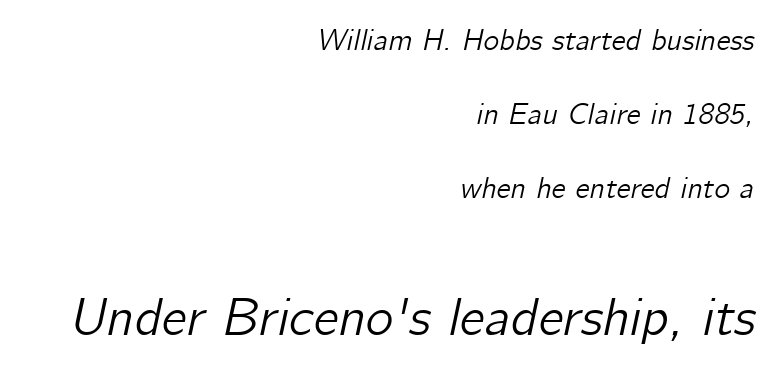
These lines were composed using italics. Students, note that the glyphs here touch the page at normal intervals. The face used here appears at its bigger size in the lower chunk. The typesetter chose a ragged-left arrangement here. Each letter keeps its own natural width here, so spacing adapts to shape.
